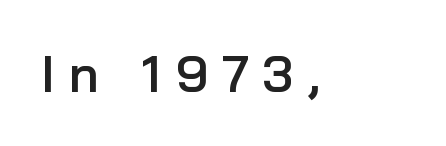
Q: Is the text bold? A: Semi-bold.
Q: Is the text italic (slanted)? A: No, it is upright.
Q: Is the typeface a serif or a sans-serif typeface? A: Sans-serif.
Q: Is the text underlined? A: No.
Q: Is the spacing between letters normal or unusually wide? A: Unusually wide.
Q: Width (condensed, normal, or wide)? A: Normal.
Q: Stroke contrast? A: Low.
Q: x-height? A: Medium.
Q: Monospaced? A: No.
